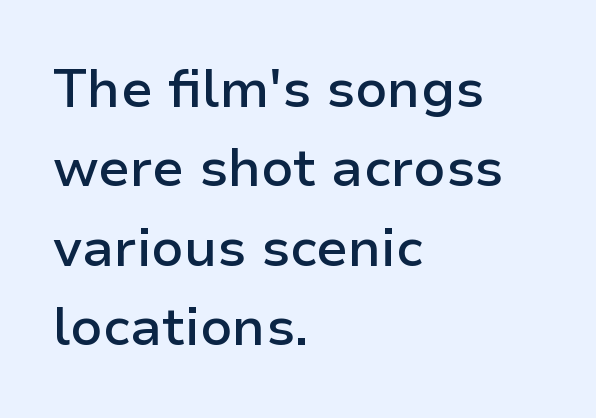
What's the leading like? Ordinary, nothing unusual. Typesetter's note: demi weight, one step under bold. Casual observation: everything's shoved over to the left. Proportional: the letters do not fall into vertical columns.
